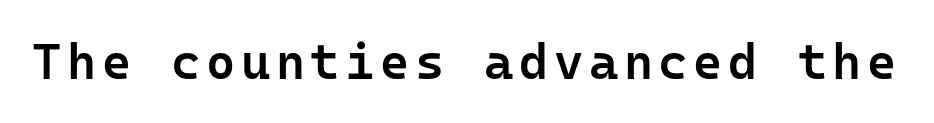
Q: Is the text bold? A: Semi-bold.
Q: Is the text italic (slanted)? A: No, it is upright.
Q: Is the typeface a serif or a sans-serif typeface? A: Sans-serif.
Q: Is the text underlined? A: No.
Q: Width (condensed, normal, or wide)? A: Normal.
Q: Stroke contrast? A: Low.
Q: x-height? A: Medium.
Q: Monospaced? A: Yes.
